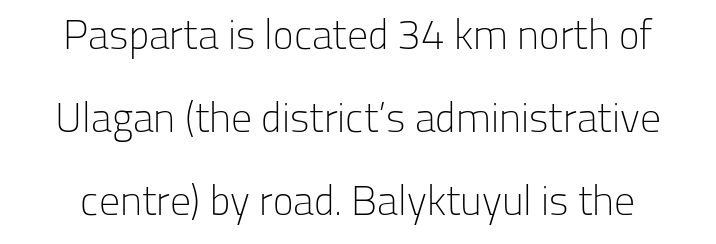
The image shows 42 px light sans-serif type, upright; set loose line spacing (1.98x), normal letter spacing, not underlined; low stroke contrast and a medium x-height.
